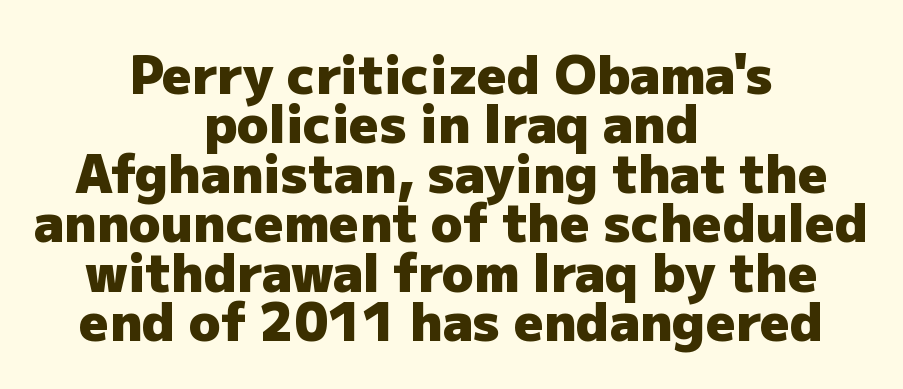
{"serif": "no", "italic": "no", "bold": "yes", "weight": "heavy", "width": "normal", "stroke_contrast": "low", "x_height": "medium", "monospaced": "no", "underline": "no", "align": "center", "line_spacing": "tight", "line_spacing_ratio": 0.95, "letter_spacing": "normal", "letter_spacing_em": 0.0, "glyph_px": 52}
